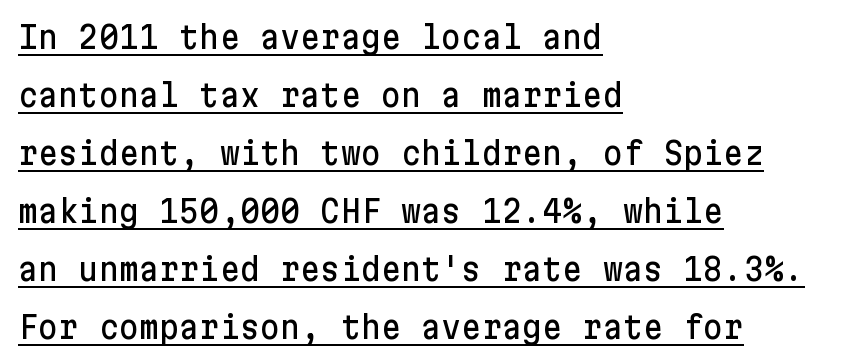
The letters carry no serifs — their stems end cleanly without finishing strokes. A typographer would call this underscored text. The specimen reads as upright at a glance. The setting favours the left margin, as ordinary paragraphs usually do.
